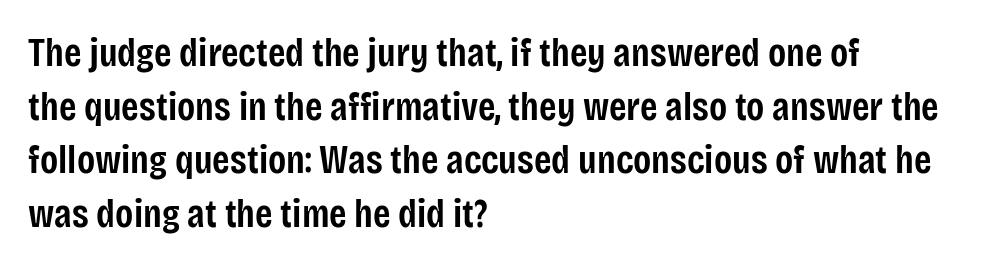
Q: Is the text bold? A: Semi-bold.
Q: Is the text italic (slanted)? A: No, it is upright.
Q: Is the typeface a serif or a sans-serif typeface? A: Sans-serif.
Q: Is the text underlined? A: No.
Q: How is the paragraph aligned? A: Left-aligned.
Q: Is the spacing between letters normal or unusually wide? A: Normal.
Q: Is the spacing between lines tight, normal or loose? A: Normal.
Q: Width (condensed, normal, or wide)? A: Condensed.
Q: Stroke contrast? A: Low.
Q: x-height? A: Large.
Q: Monospaced? A: No.
